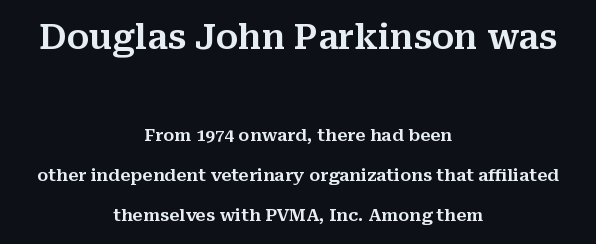
{"serif": "yes", "italic": "no", "width": "normal", "stroke_contrast": "medium", "x_height": "medium", "monospaced": "no", "underline": "no", "align": "center", "line_spacing": "loose", "line_spacing_ratio": 2.37, "letter_spacing": "normal", "letter_spacing_em": 0.0, "larger_block": "first", "size_ratio": 2.0, "glyph_px": 34}
